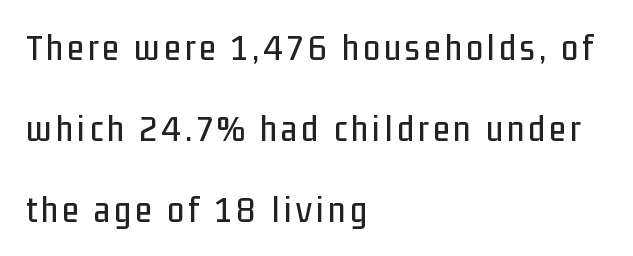
{"serif": "no", "italic": "no", "width": "condensed", "stroke_contrast": "low", "x_height": "medium", "monospaced": "no", "underline": "no", "align": "left", "line_spacing": "loose", "line_spacing_ratio": 2.13, "glyph_px": 38}
